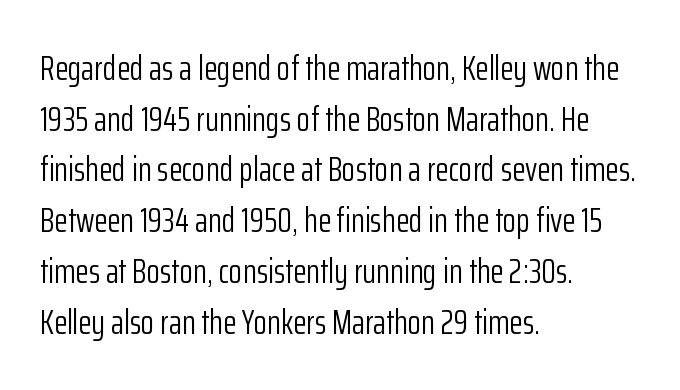
The image shows 35 px light, condensed sans-serif type, upright; set left-aligned, normal line spacing (1.45x), normal letter spacing, not underlined; low stroke contrast and a medium x-height.
